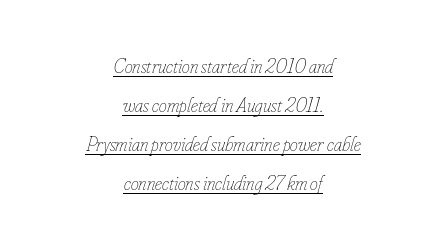
{"italic": "yes", "lean": "right", "slant_degrees": 16, "bold": "no", "underline": "yes", "align": "center", "line_spacing": "loose", "line_spacing_ratio": 1.95, "letter_spacing": "normal", "letter_spacing_em": 0.0, "glyph_px": 20}
